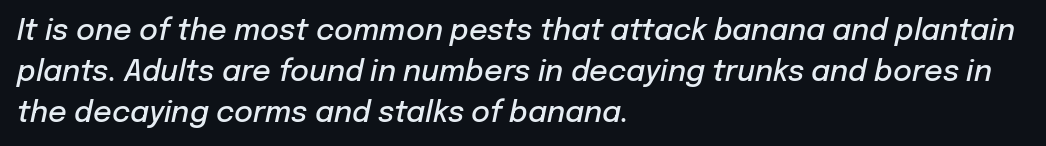
The image shows 29 px semibold type, italic (leaning right); set left-aligned, normal line spacing (1.41x), normal letter spacing, not underlined; low stroke contrast and a medium x-height.
